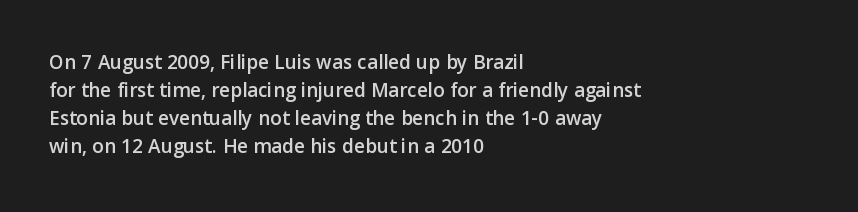
{"italic": "no", "underline": "no", "align": "left", "line_spacing": "normal", "line_spacing_ratio": 1.34, "letter_spacing": "normal", "letter_spacing_em": 0.0, "glyph_px": 21}
